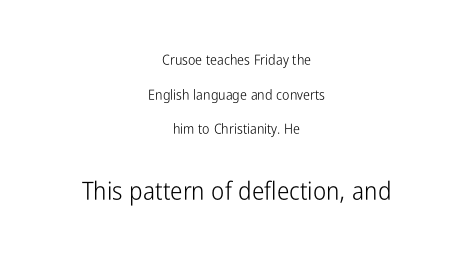
Q: Is the text bold? A: No.
Q: Is the text italic (slanted)? A: No, it is upright.
Q: Is the text underlined? A: No.
Q: How is the paragraph aligned? A: Centered.
Q: Is the spacing between letters normal or unusually wide? A: Normal.
Q: Is the spacing between lines tight, normal or loose? A: Loose.
Q: Which block of text is set in a larger size, the first (top) or the second (bottom)? A: The second (bottom) one.
